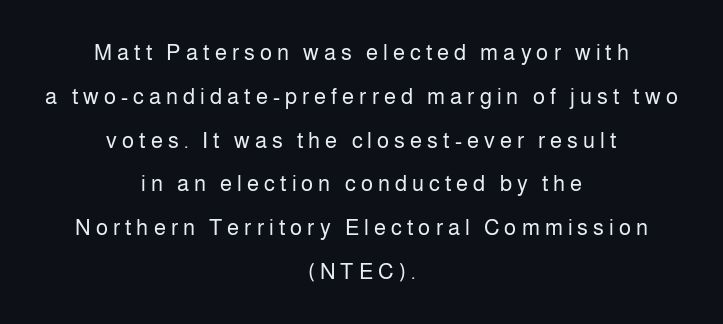
Q: Is the text bold? A: No.
Q: Is the text italic (slanted)? A: No, it is upright.
Q: Is the text underlined? A: No.
Q: How is the paragraph aligned? A: Centered.
Q: Is the spacing between letters normal or unusually wide? A: Unusually wide.
Q: Is the spacing between lines tight, normal or loose? A: Loose.
